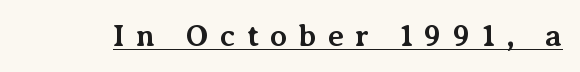
Q: Is the text bold? A: Yes.
Q: Is the text italic (slanted)? A: No, it is upright.
Q: Is the typeface a serif or a sans-serif typeface? A: Serif.
Q: Is the text underlined? A: Yes.
Q: Is the spacing between letters normal or unusually wide? A: Unusually wide.
Q: Width (condensed, normal, or wide)? A: Normal.
Q: Stroke contrast? A: Medium.
Q: x-height? A: Medium.
Q: Monospaced? A: No.
